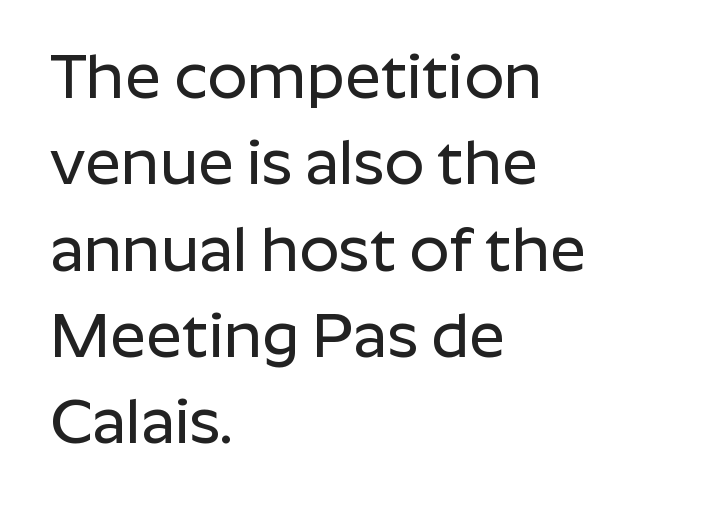
The image shows 63 px sans-serif type, upright; set left-aligned, normal line spacing (1.37x), normal letter spacing, not underlined; low stroke contrast and a medium x-height.
